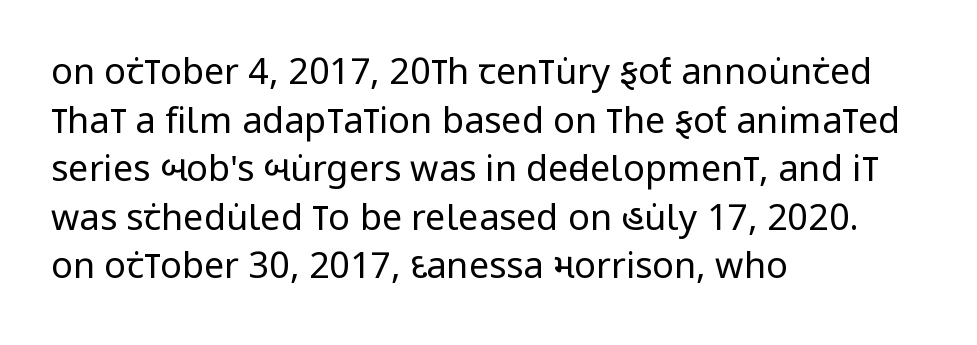
{"serif": "no", "italic": "no", "bold": "no", "weight": "regular", "width": "condensed", "stroke_contrast": "low", "x_height": "large", "monospaced": "no", "underline": "no", "align": "left", "line_spacing": "normal", "line_spacing_ratio": 1.35, "letter_spacing": "normal", "letter_spacing_em": 0.0, "glyph_px": 36}
